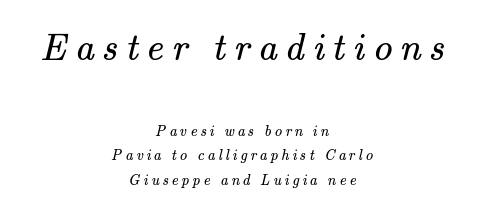
Letters rest on an invisible, unmarked baseline. Visually, the top section dominates because its glyphs are scaled up. No heavy texture on the line: the type isn't bold. The font family rendered here belongs to the serif group.
